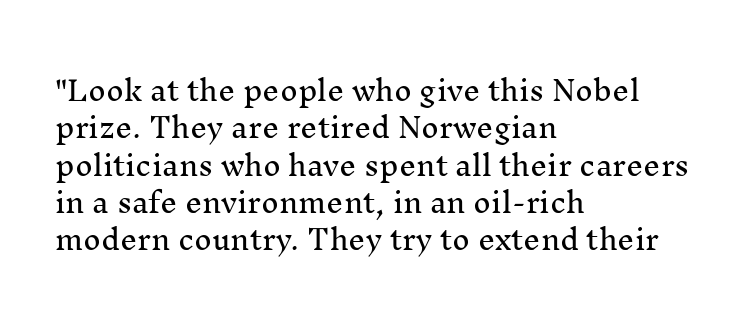
The image shows 27 px text type, upright; set left-aligned, normal line spacing (1.38x), normal letter spacing, not underlined.
